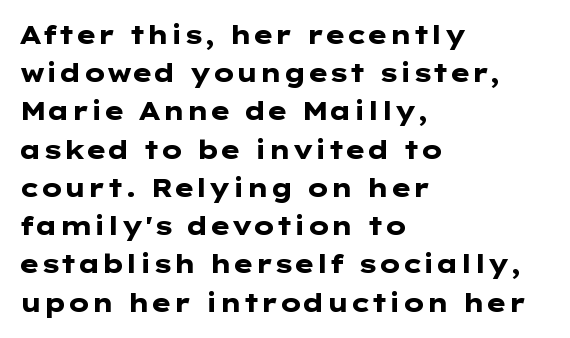
{"italic": "no", "bold": "yes", "underline": "no", "align": "left", "line_spacing": "normal", "line_spacing_ratio": 1.53, "letter_spacing": "normal", "letter_spacing_em": 0.0, "glyph_px": 25}
